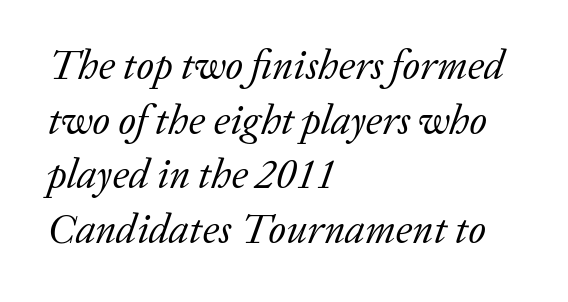
Each letter keeps its own natural width here, so spacing adapts to shape. Does the type have serifs? Yes, each stem ends in a small foot. This rendering leaves character spacing at its baseline value. Where is the straight margin? On the left. Designer's note — italics engaged.
